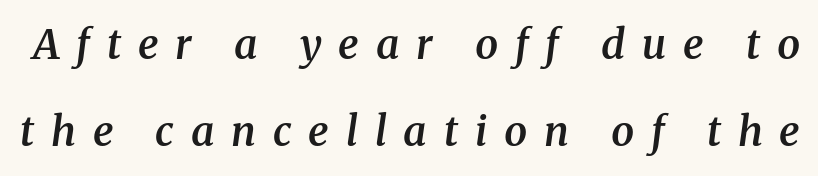
The image shows 41 px semibold serif type, italic (leaning right); set loose line spacing (2.11x), unusually wide letter spacing (+0.41 em), not underlined; medium stroke contrast and a medium x-height.
